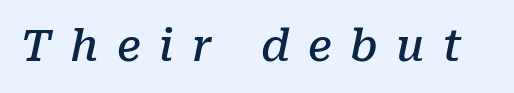
What kind of face is this? One with serifs. The glyphs look as if they've been sheared to an angle. Clear beneath every line of the passage. Compared with typical body copy, the letter spacing here is much looser.
